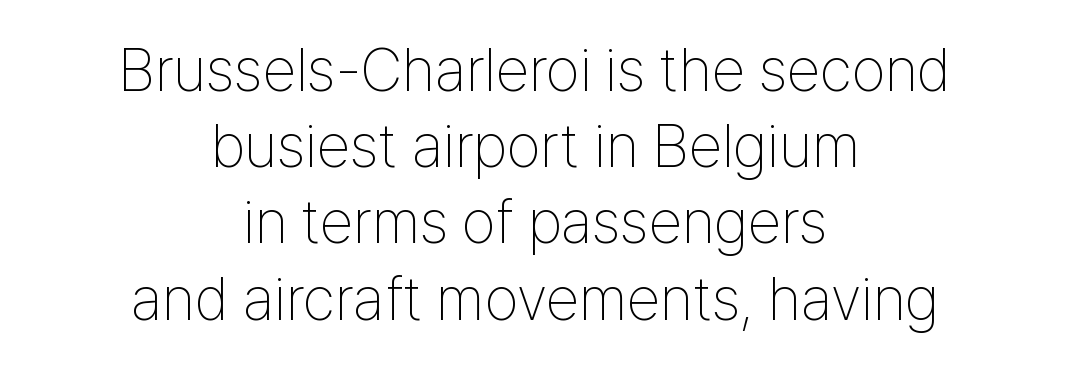
The image shows 61 px thin, condensed sans-serif type, upright; set centered, normal line spacing (1.25x), normal letter spacing, not underlined; low stroke contrast and a medium x-height.
